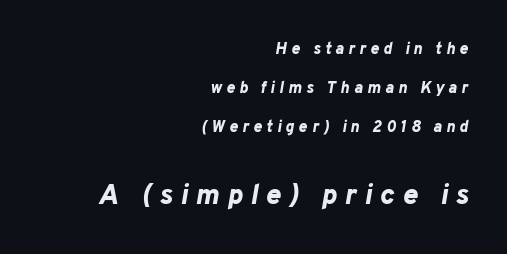
{"italic": "yes", "lean": "right", "slant_degrees": 10, "bold": "yes", "weight": "bold", "width": "normal", "stroke_contrast": "low", "x_height": "medium", "monospaced": "no", "underline": "no", "align": "right", "line_spacing": "loose", "line_spacing_ratio": 2.44, "letter_spacing": "wide", "letter_spacing_em": 0.28, "larger_block": "second", "size_ratio": 1.75, "glyph_px": 28}
